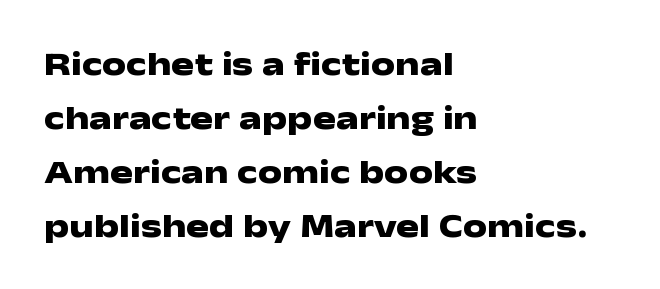
Q: Is the text bold? A: Yes.
Q: Is the text italic (slanted)? A: No, it is upright.
Q: Is the typeface a serif or a sans-serif typeface? A: Sans-serif.
Q: Is the text underlined? A: No.
Q: How is the paragraph aligned? A: Left-aligned.
Q: Is the spacing between letters normal or unusually wide? A: Normal.
Q: Is the spacing between lines tight, normal or loose? A: Normal.
Q: Width (condensed, normal, or wide)? A: Wide.
Q: Stroke contrast? A: Low.
Q: x-height? A: Medium.
Q: Monospaced? A: No.
